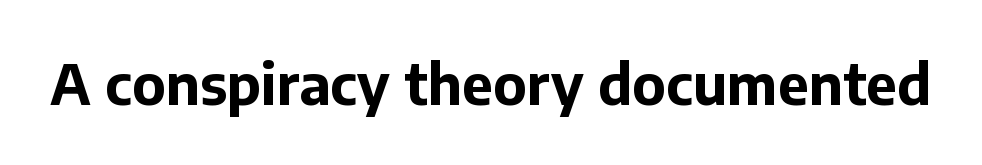
{"serif": "no", "italic": "no", "bold": "yes", "weight": "bold", "width": "normal", "stroke_contrast": "low", "x_height": "medium", "monospaced": "no", "underline": "no", "letter_spacing": "normal", "letter_spacing_em": 0.0, "glyph_px": 56}
